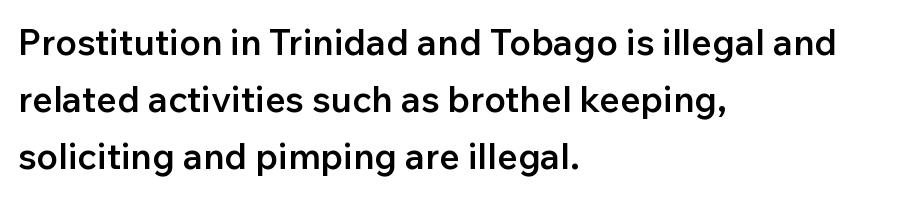
How heavy is the stroke? Medium-heavy — a semibold, shy of bold. If you drew a line through each stem, it would be perfectly vertical. Bare-footed words on every line. The font family rendered here belongs to the sans-serif group. Quick note: interline space is typical. Where is the straight margin? On the left.
